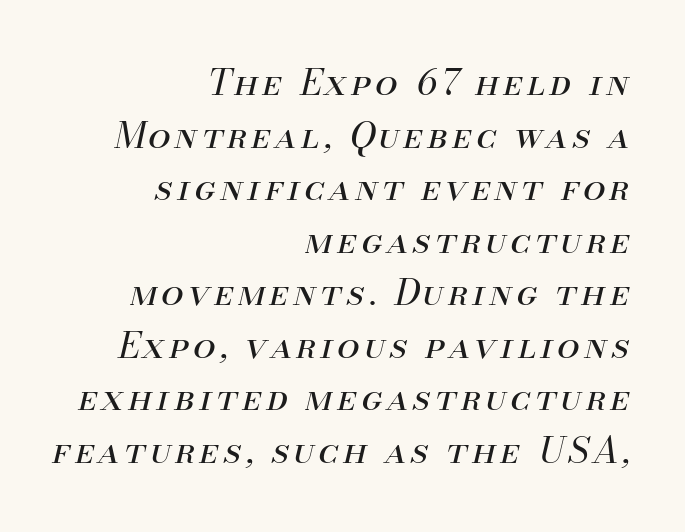
The image shows 36 px regular-weight type, italic (leaning right); set right-aligned, normal line spacing (1.46x), not underlined; medium stroke contrast and a small x-height.
